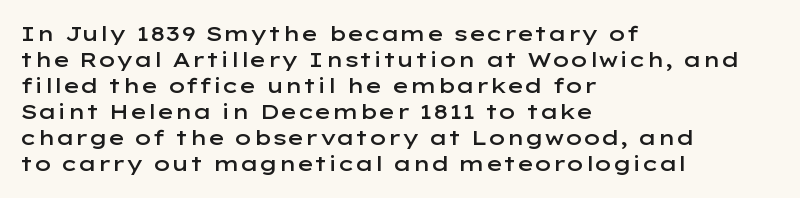
The image shows 21 px text type, upright; set left-aligned, line spacing 1.24x, normal letter spacing, not underlined.
